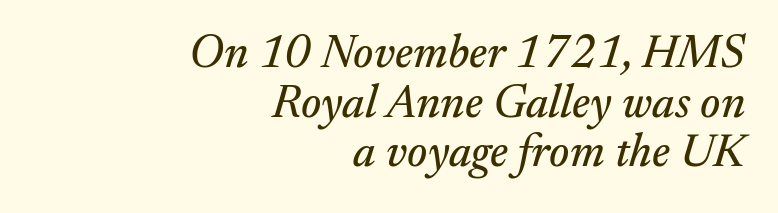
Q: Is the text italic (slanted)? A: Yes, it leans right by about 17 degrees.
Q: Is the typeface a serif or a sans-serif typeface? A: Serif.
Q: Is the text underlined? A: No.
Q: How is the paragraph aligned? A: Right-aligned.
Q: Is the spacing between letters normal or unusually wide? A: Normal.
Q: Is the spacing between lines tight, normal or loose? A: Tight.
Q: Width (condensed, normal, or wide)? A: Normal.
Q: Stroke contrast? A: Medium.
Q: x-height? A: Small.
Q: Monospaced? A: No.
